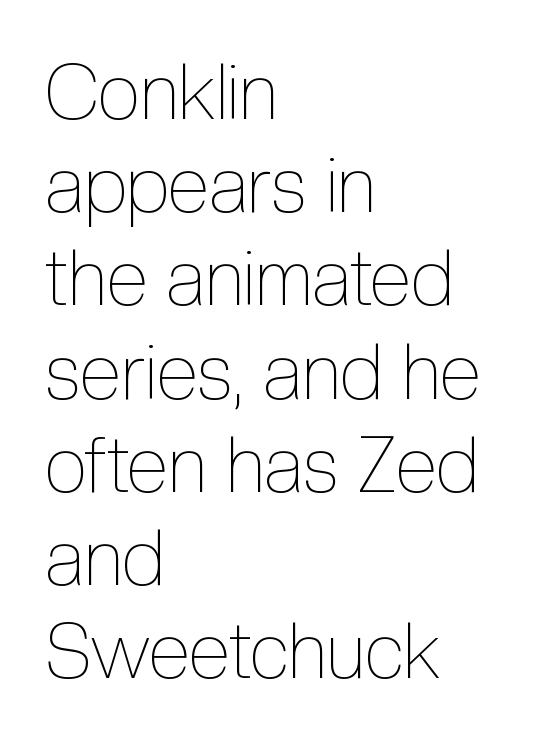
Q: Is the text bold? A: No.
Q: Is the text italic (slanted)? A: No, it is upright.
Q: Is the text underlined? A: No.
Q: How is the paragraph aligned? A: Left-aligned.
Q: Is the spacing between letters normal or unusually wide? A: Normal.
Q: Width (condensed, normal, or wide)? A: Condensed.
Q: x-height? A: Medium.
Q: Monospaced? A: No.
